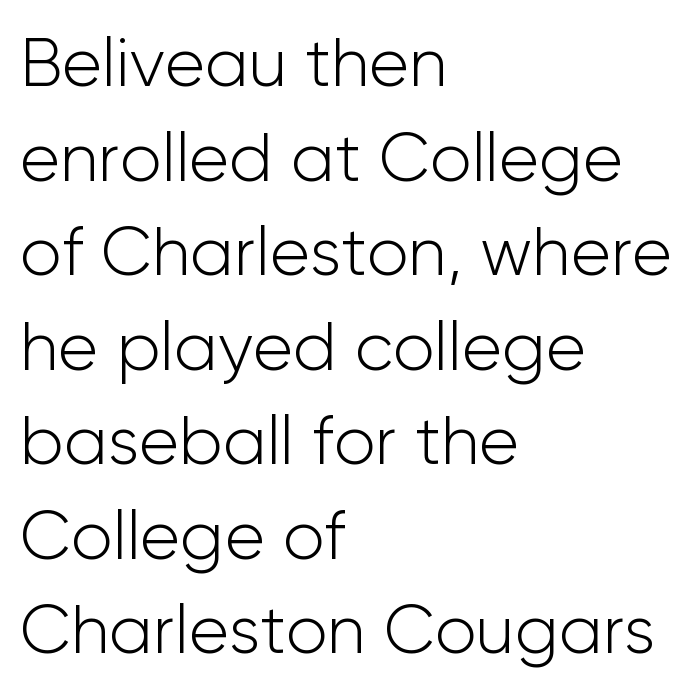
{"serif": "no", "italic": "no", "bold": "no", "weight": "light", "width": "normal", "stroke_contrast": "low", "x_height": "medium", "monospaced": "no", "underline": "no", "align": "left", "line_spacing": "normal", "line_spacing_ratio": 1.39, "letter_spacing": "normal", "letter_spacing_em": 0.0, "glyph_px": 68}
